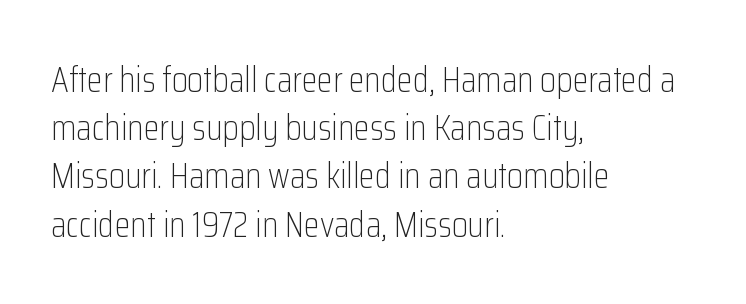
The image shows 36 px light, condensed sans-serif type, upright; set left-aligned, normal line spacing (1.34x), normal letter spacing, not underlined; low stroke contrast and a medium x-height.
